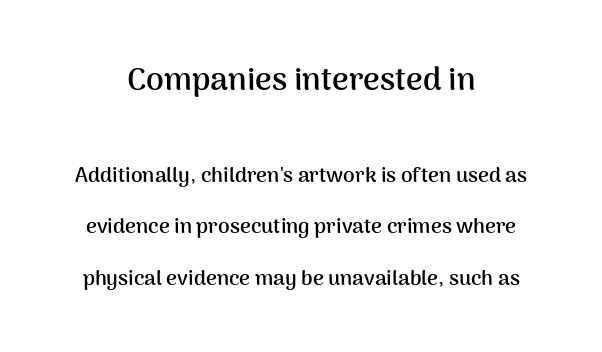
The image shows 32 px semibold sans-serif type, upright; set centered, loose line spacing (2.45x), normal letter spacing, not underlined; the first (top) block is 1.52x larger; medium stroke contrast and a medium x-height.
